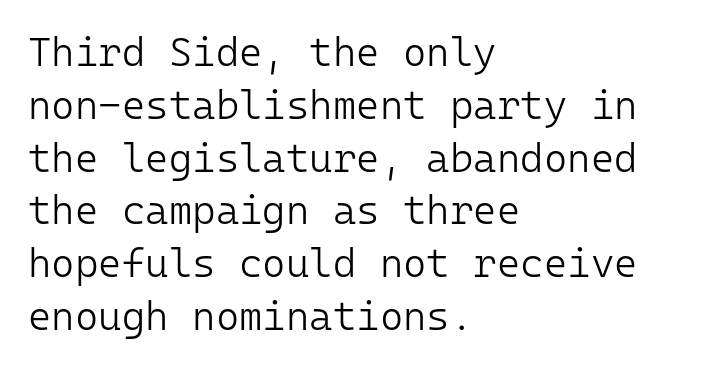
Spacing between characters is what you'd get straight out of the box. Nope, not italic — everything's standing straight. This sample has the even, mechanical cadence of fixed-width lettering. The foot of each line stays bare and open.
